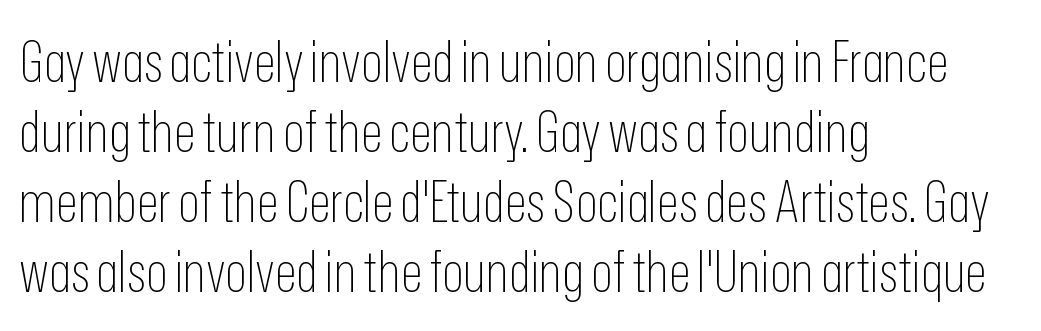
Q: Is the text bold? A: No.
Q: Is the text italic (slanted)? A: No, it is upright.
Q: Is the typeface a serif or a sans-serif typeface? A: Sans-serif.
Q: Is the text underlined? A: No.
Q: How is the paragraph aligned? A: Left-aligned.
Q: Is the spacing between letters normal or unusually wide? A: Normal.
Q: Width (condensed, normal, or wide)? A: Condensed.
Q: Stroke contrast? A: Low.
Q: x-height? A: Medium.
Q: Monospaced? A: No.
